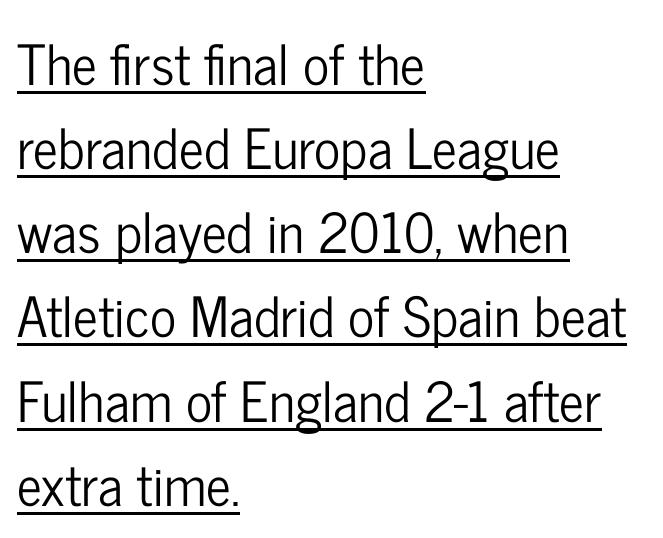
Caption: lettering with a line underneath. Is there any slant? The stems are plumb. A typesetter would call this zero additional tracking. The leading is moderate, giving the passage an even texture. Character widths vary here, with narrow letters taking less room than wide ones.
